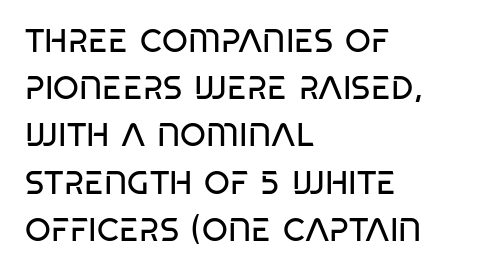
A typesetter would call this proportional, since set widths differ per character. Is the letter spacing exaggerated? No — it looks like the ordinary default. No letter is thick-stroked: the sample isn't bold. These lines stack with their left ends in a neat column.
